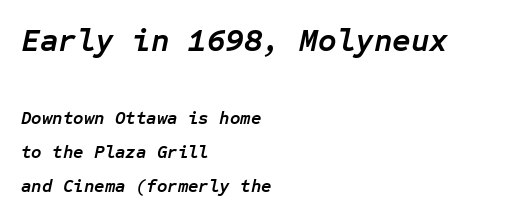
The image shows 32 px semibold type, italic (leaning right), monospaced; set left-aligned, line spacing 1.89x, normal letter spacing, not underlined; the first (top) block is 1.78x larger; low stroke contrast and a medium x-height.
